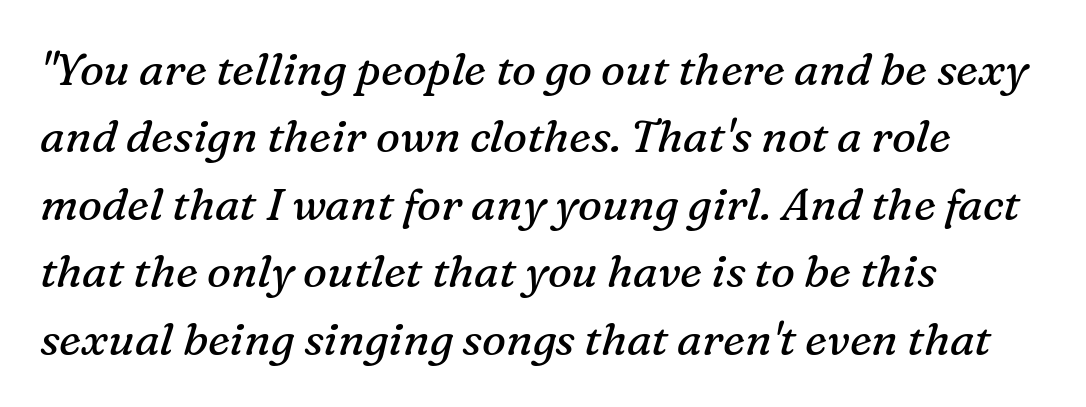
Think of a printed novel: that variable character pitch is what you see here. An italicized treatment has been applied to the whole sample. The tracking reads as untouched default to a designer's eye. Compared with a typical body face, this is equally light or lighter still.
